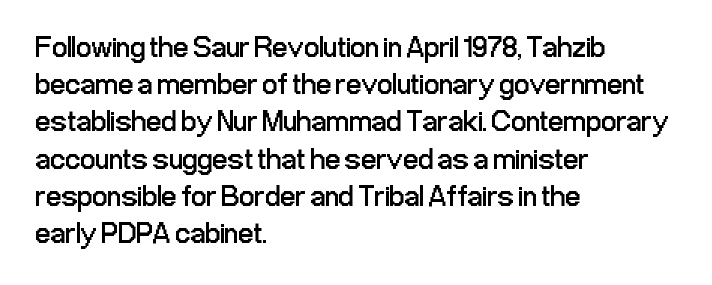
The rendering uses natural spacing where letterforms have individual widths. The typesetter chose a ragged-right arrangement here. Posture: straight, roman, zero tilt. Tracking here is standard; glyphs follow each other at the usual distance. The text was rendered using a sans face with plain stroke endings. Clear beneath every line of the passage.
